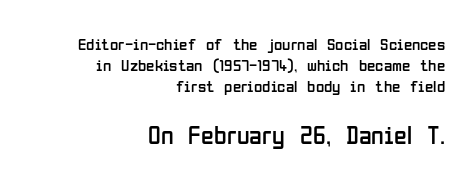
The image shows 26 px text type, upright; set right-aligned, normal line spacing (1.25x), normal letter spacing, not underlined; the second (bottom) block is 1.53x larger.
